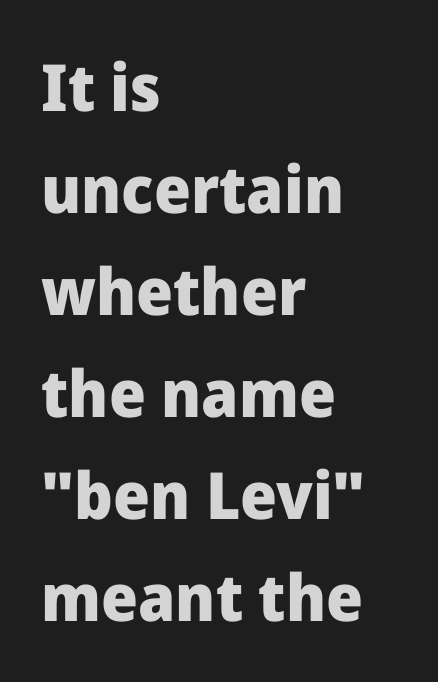
{"serif": "no", "italic": "no", "bold": "yes", "weight": "heavy", "width": "normal", "stroke_contrast": "low", "x_height": "medium", "monospaced": "no", "underline": "no", "align": "left", "line_spacing": "normal", "line_spacing_ratio": 1.57, "letter_spacing": "normal", "letter_spacing_em": 0.0, "glyph_px": 65}
